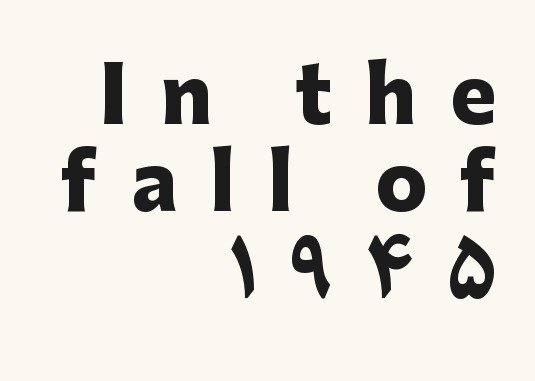
The image shows 77 px heavy sans-serif type, upright; set right-aligned, tight line spacing (1.13x), unusually wide letter spacing (+0.43 em), not underlined; low stroke contrast and a medium x-height.
